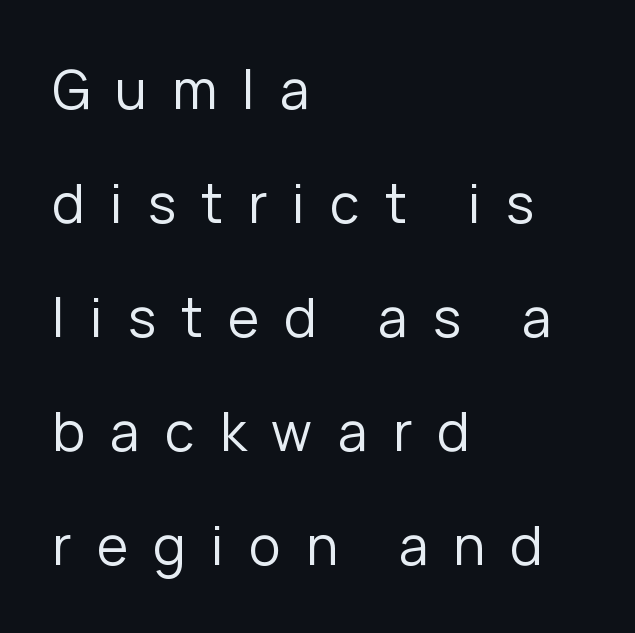
When letters stand straight like this, we call the style roman or upright. In terms of letterform style, serifs are entirely absent. The letterforms sit at book weight or below. A great deal of white space separates one row of letters from the next.
